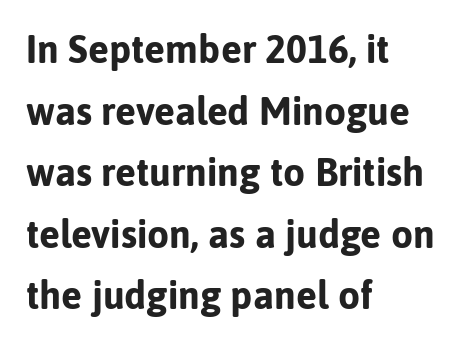
{"serif": "no", "italic": "no", "bold": "yes", "weight": "bold", "width": "normal", "stroke_contrast": "low", "x_height": "medium", "monospaced": "no", "underline": "no", "align": "left", "line_spacing": "normal", "line_spacing_ratio": 1.58, "letter_spacing": "normal", "letter_spacing_em": 0.0, "glyph_px": 39}
